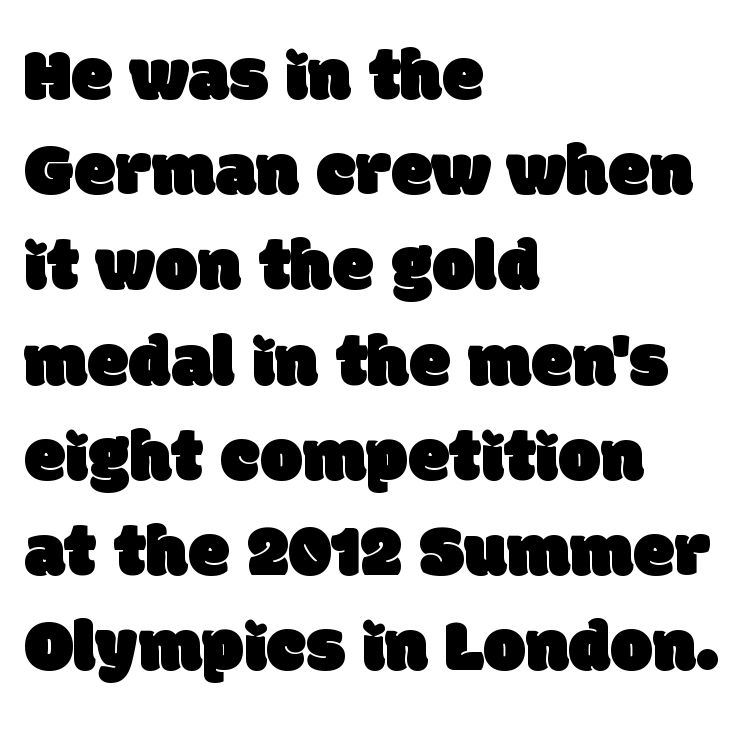
The gap between lines stays unmarked. Is the letter spacing exaggerated? No — it looks like the ordinary default. The face used here is proportionally spaced, like ordinary book or web type. Line starts are locked; line ends wander. This rendering employs a face without finishing strokes, i.e., a sans-serif. Horizontal bands of white between lines are of average thickness.
